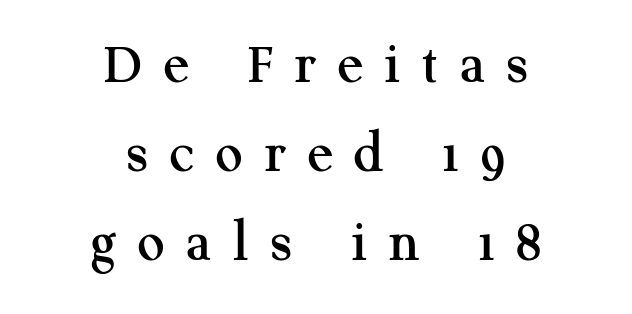
Font category for this specimen: serif. A bare baseline throughout the passage. The whitespace from short lines is split evenly between both sides. The passage shown is typed in a proportional face where columns would drift.
